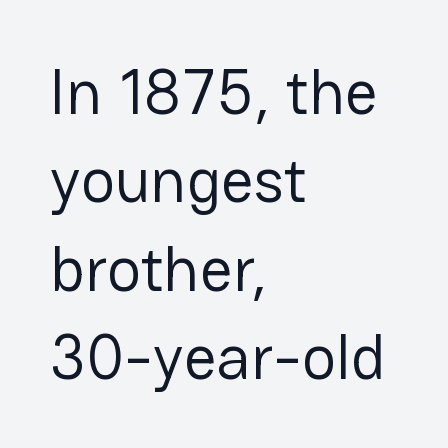
Unlike italic type, these characters show no tilt at all. Tracking here is standard; glyphs follow each other at the usual distance. A sans-serif font was chosen for this passage. The cut favours lightness, reaching ordinary text weight at its darkest. Nobody drew a line under any word here.
